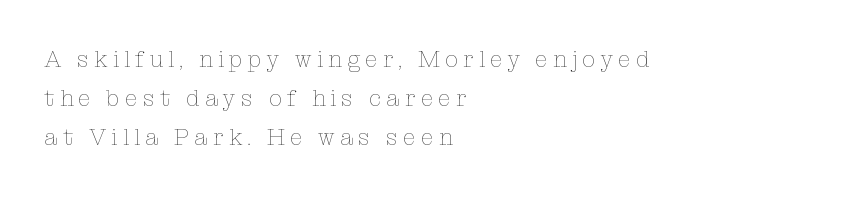
The image shows 23 px text type, upright; set left-aligned, normal line spacing (1.7x), unusually wide letter spacing (+0.23 em), not underlined.
